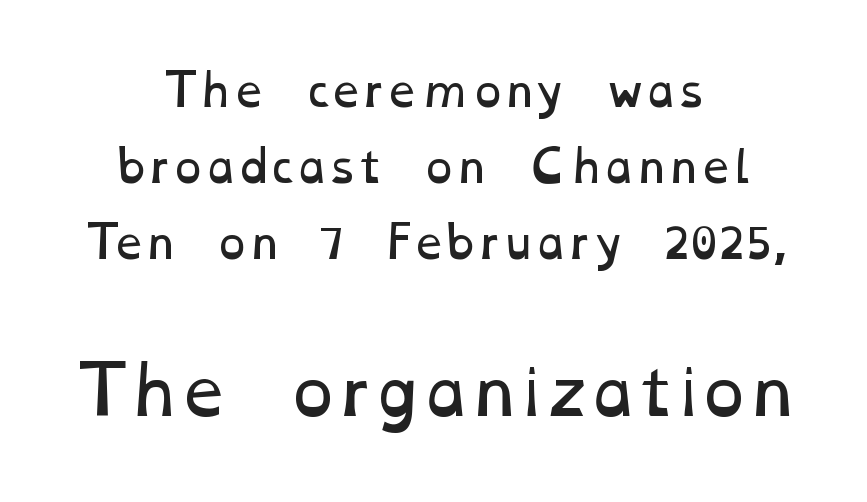
The image shows 65 px regular-weight, wide type; set centered, line spacing 1.77x, normal letter spacing, not underlined; the second (bottom) block is 1.51x larger; low stroke contrast and a medium x-height.
